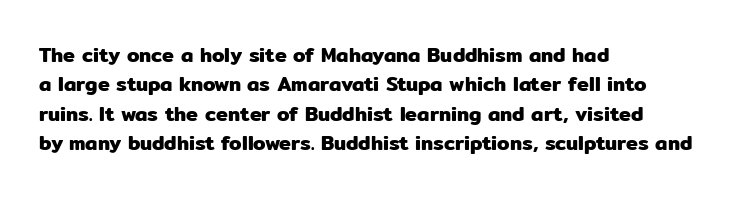
{"italic": "no", "underline": "no", "align": "left", "line_spacing": "normal", "line_spacing_ratio": 1.47, "letter_spacing": "normal", "letter_spacing_em": 0.0, "glyph_px": 20}
